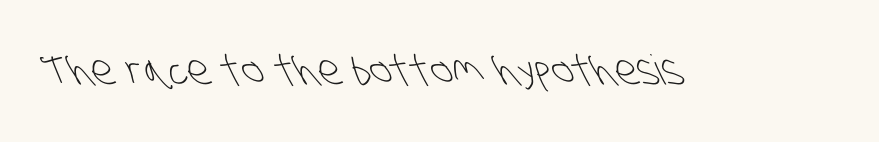
The image shows 41 px light, condensed sans-serif type; set normal letter spacing, not underlined; low stroke contrast and a large x-height.
